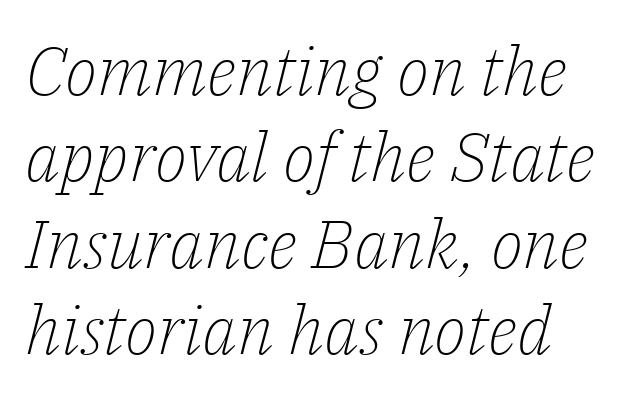
{"serif": "yes", "italic": "yes", "lean": "right", "slant_degrees": 14, "bold": "no", "weight": "light", "width": "normal", "stroke_contrast": "low", "x_height": "medium", "monospaced": "no", "underline": "no", "line_spacing": "normal", "line_spacing_ratio": 1.27, "letter_spacing": "normal", "letter_spacing_em": 0.0, "glyph_px": 68}
